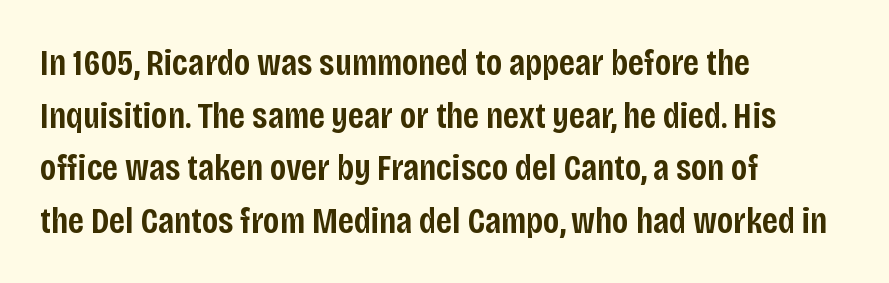
Q: Is the text bold? A: Semi-bold.
Q: Is the text italic (slanted)? A: No, it is upright.
Q: Is the typeface a serif or a sans-serif typeface? A: Sans-serif.
Q: Is the text underlined? A: No.
Q: How is the paragraph aligned? A: Left-aligned.
Q: Is the spacing between letters normal or unusually wide? A: Normal.
Q: Is the spacing between lines tight, normal or loose? A: Normal.
Q: Width (condensed, normal, or wide)? A: Condensed.
Q: Stroke contrast? A: Low.
Q: x-height? A: Large.
Q: Monospaced? A: No.
